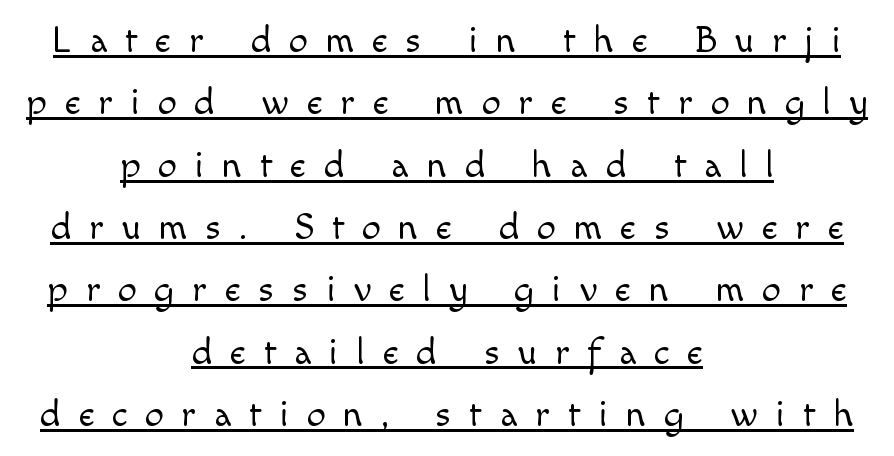
{"serif": "no", "italic": "no", "bold": "no", "weight": "light", "width": "normal", "x_height": "small", "monospaced": "no", "underline": "yes", "align": "center", "line_spacing": "normal", "line_spacing_ratio": 1.64, "letter_spacing": "wide", "letter_spacing_em": 0.47, "glyph_px": 38}
